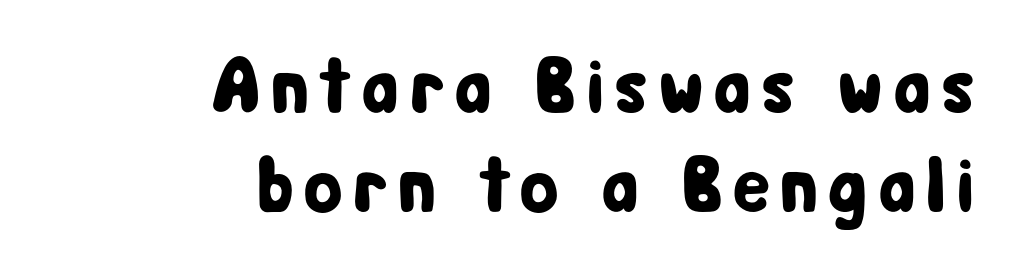
Normally led — the rows are evenly, conventionally spaced. Layout note: lines flush right. Vertical strokes here are truly vertical. Examine the stroke ends and you'll find no serifs.
